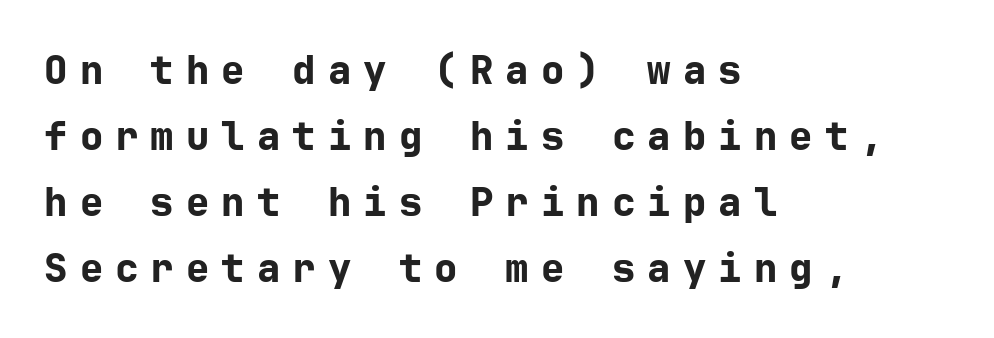
The image shows 39 px bold sans-serif type, upright; set left-aligned, normal line spacing (1.69x), unusually wide letter spacing (+0.31 em), not underlined; low stroke contrast and a medium x-height.
